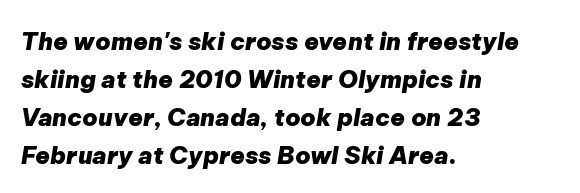
The setting favours the left margin, as ordinary paragraphs usually do. Plenty of ink on the page — the face is bold. Is the letter spacing exaggerated? No — it looks like the ordinary default. Descenders hang freely into open space.
